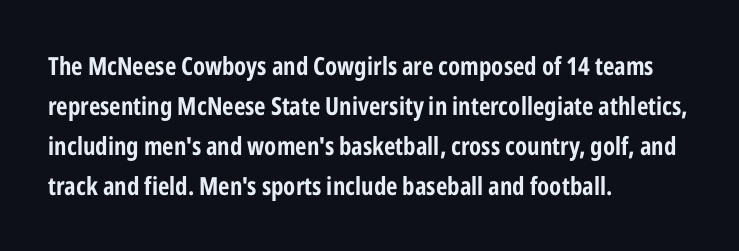
The image shows 25 px bold type, upright; set left-aligned, normal line spacing (1.6x), normal letter spacing, not underlined.
